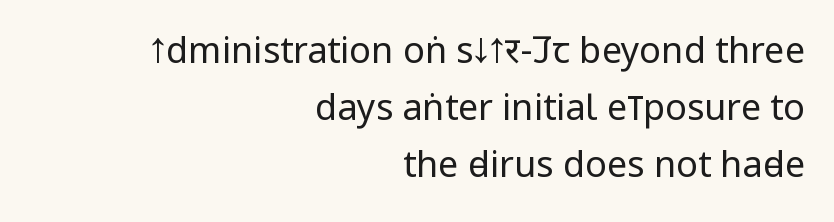
Does the type have serifs? No, each stem ends abruptly. Notice how descenders clear the ascenders below comfortably — that's standard leading. These lines were composed using upright roman letters. These lines are rendered in a variable-pitch font. The letterforms sit at book weight or below. No word sits above an underline.
